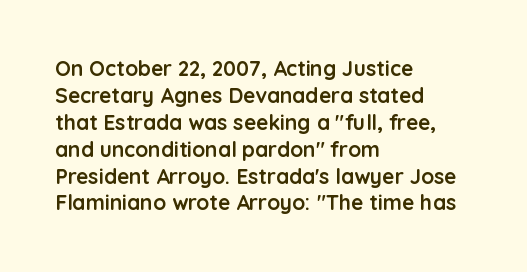
{"italic": "no", "bold": "yes", "underline": "no", "align": "left", "line_spacing": "normal", "line_spacing_ratio": 1.28, "letter_spacing": "normal", "letter_spacing_em": 0.0, "glyph_px": 21}
